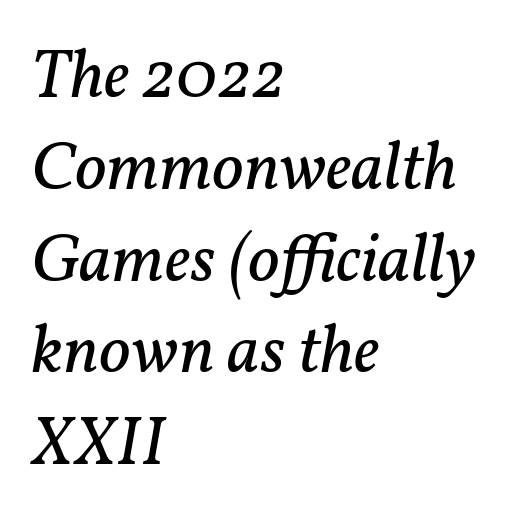
Characters are canted at an angle relative to the baseline's perpendicular. This rendering uses left alignment, leaving the right contour irregular. How would I describe the line gaps? Plain and ordinary. The typesetting does not lean heavy: it is not bold. A bare baseline throughout the passage.
